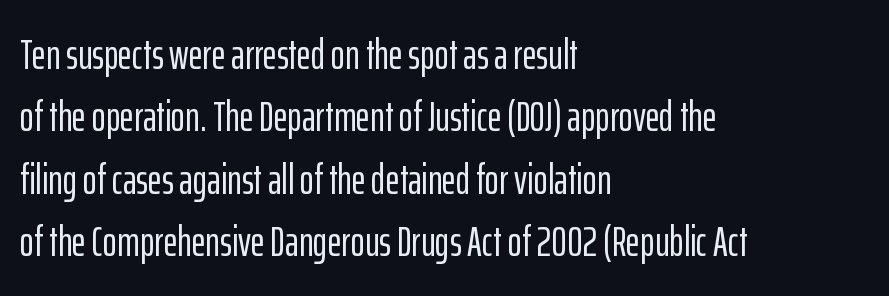
Q: Is the text italic (slanted)? A: No, it is upright.
Q: Is the typeface a serif or a sans-serif typeface? A: Sans-serif.
Q: Is the text underlined? A: No.
Q: How is the paragraph aligned? A: Left-aligned.
Q: Is the spacing between letters normal or unusually wide? A: Normal.
Q: Is the spacing between lines tight, normal or loose? A: Normal.
Q: Width (condensed, normal, or wide)? A: Condensed.
Q: Stroke contrast? A: Low.
Q: x-height? A: Medium.
Q: Monospaced? A: No.
